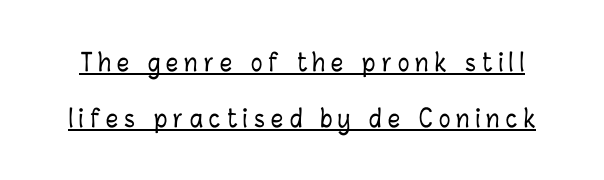
Does extra space separate the letters? Yes, quite a lot of it. In designer terms, the underline attribute is active on this setting. Every stem runs plumb, perpendicular to the baseline. Reading down the column, the eye jumps a long way to each next line.
